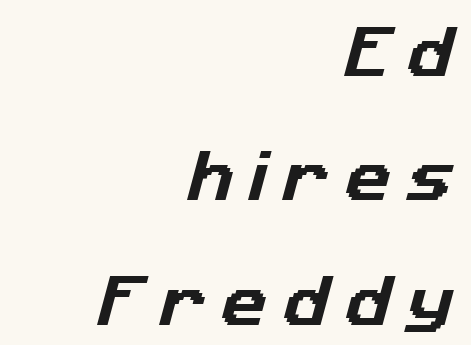
The image shows 56 px sans-serif type; set right-aligned, loose line spacing (2.22x), unusually wide letter spacing (+0.29 em), not underlined; low stroke contrast and a medium x-height.
